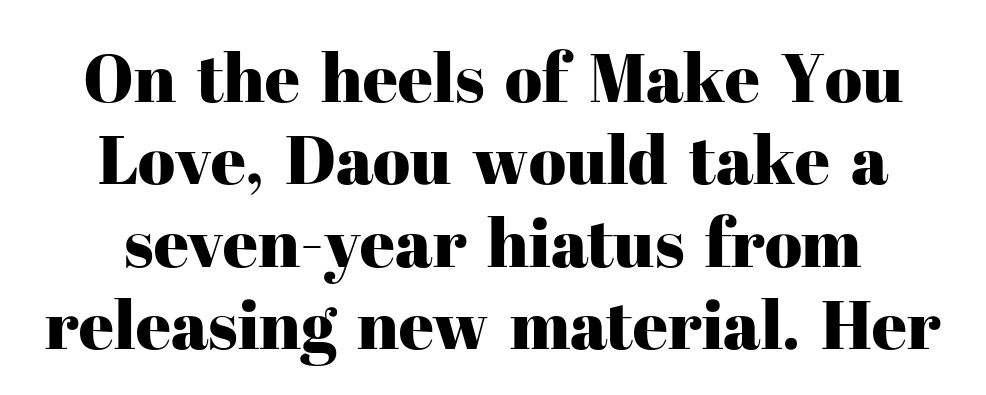
Q: Is the text italic (slanted)? A: No, it is upright.
Q: Is the typeface a serif or a sans-serif typeface? A: Serif.
Q: Is the text underlined? A: No.
Q: How is the paragraph aligned? A: Centered.
Q: Is the spacing between letters normal or unusually wide? A: Normal.
Q: Width (condensed, normal, or wide)? A: Normal.
Q: Stroke contrast? A: High.
Q: x-height? A: Medium.
Q: Monospaced? A: No.
